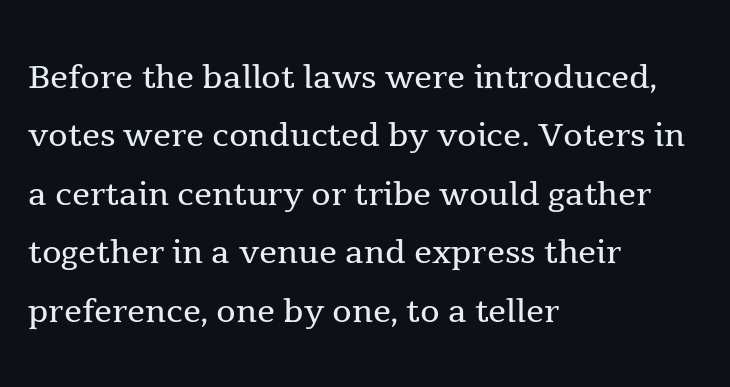
{"serif": "yes", "italic": "no", "bold": "no", "weight": "regular", "width": "normal", "x_height": "medium", "monospaced": "no", "underline": "no", "align": "left", "line_spacing": "normal", "line_spacing_ratio": 1.3, "letter_spacing": "normal", "letter_spacing_em": 0.0, "glyph_px": 45}
